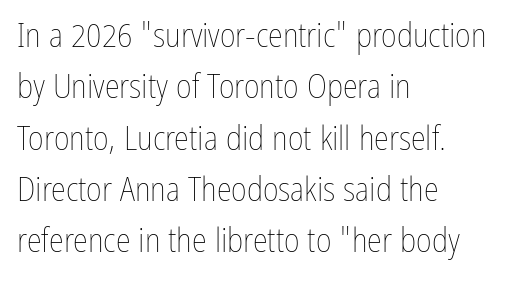
Here the designer chose a conventional face with non-uniform glyph widths. Vertical stems look standard width or narrower in stroke. Regarding leading, the lines here are spaced in the standard way. The rag falls on the right side of this text block.
